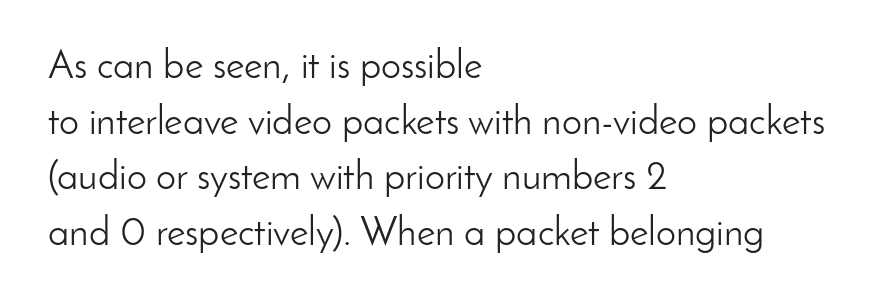
{"serif": "no", "italic": "no", "bold": "no", "weight": "light", "width": "normal", "stroke_contrast": "low", "x_height": "small", "monospaced": "no", "underline": "no", "align": "left", "line_spacing": "normal", "line_spacing_ratio": 1.39, "letter_spacing": "normal", "letter_spacing_em": 0.0, "glyph_px": 40}
